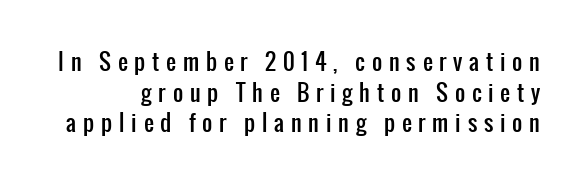
Vertically, the passage feels balanced, rows spaced as you'd expect. The lettering stays uniformly vertical, giving the passage a roman look. Compared with typical body copy, the letter spacing here is much looser. Underline: absent.
